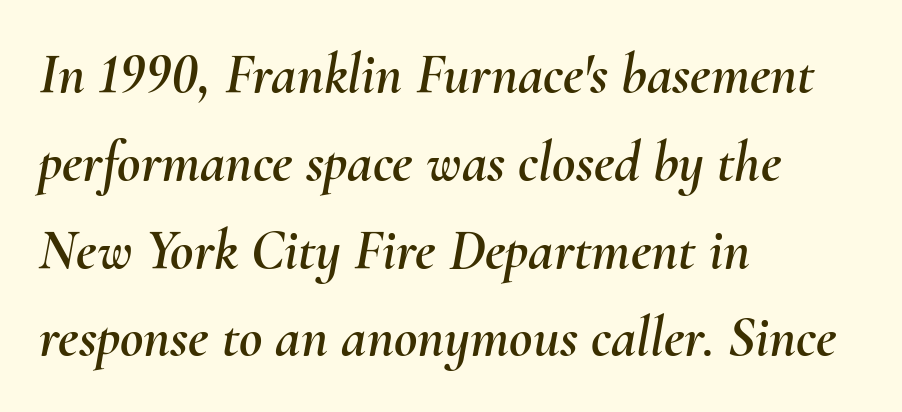
If you drew a line through each stem, it would be angled. Line spacing here is normal. Just letters on the line, the space beneath them empty. Each letter keeps its own natural width here, so spacing adapts to shape.
